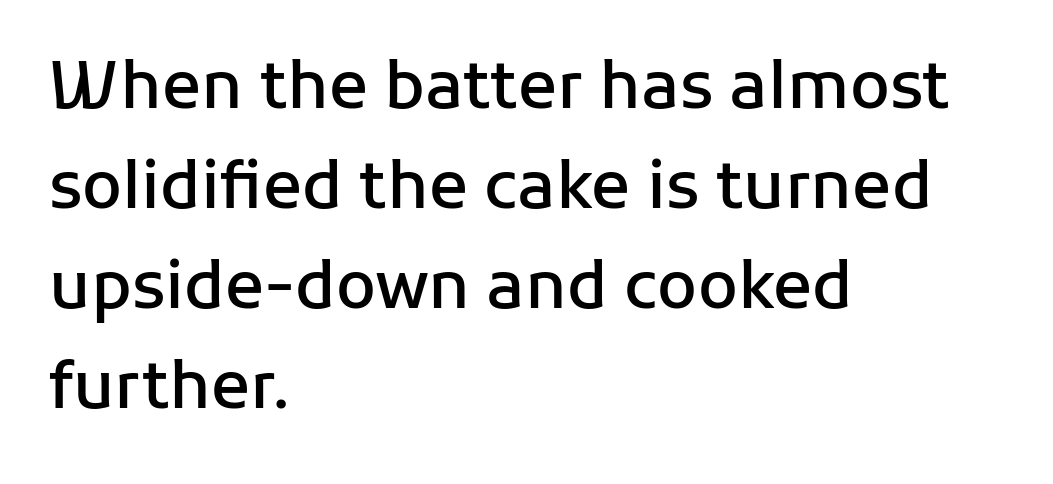
{"serif": "no", "italic": "no", "bold": "semi", "weight": "semibold", "width": "normal", "stroke_contrast": "low", "x_height": "medium", "monospaced": "no", "underline": "no", "align": "left", "line_spacing": "normal", "line_spacing_ratio": 1.54, "letter_spacing": "normal", "letter_spacing_em": 0.0, "glyph_px": 65}
